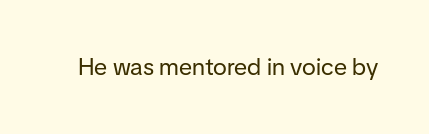
{"italic": "no", "bold": "no", "underline": "no", "letter_spacing": "normal", "letter_spacing_em": 0.0, "glyph_px": 24}
